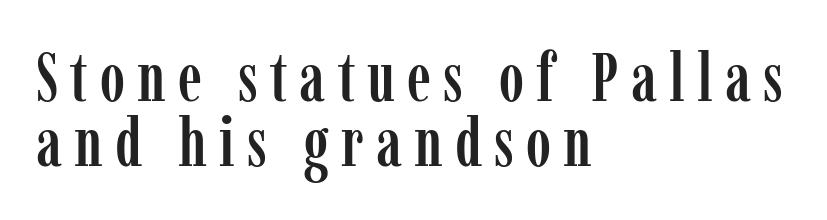
Q: Is the text italic (slanted)? A: No, it is upright.
Q: Is the typeface a serif or a sans-serif typeface? A: Serif.
Q: Is the text underlined? A: No.
Q: How is the paragraph aligned? A: Left-aligned.
Q: Is the spacing between lines tight, normal or loose? A: Tight.
Q: Width (condensed, normal, or wide)? A: Condensed.
Q: Stroke contrast? A: Low.
Q: x-height? A: Medium.
Q: Monospaced? A: No.
